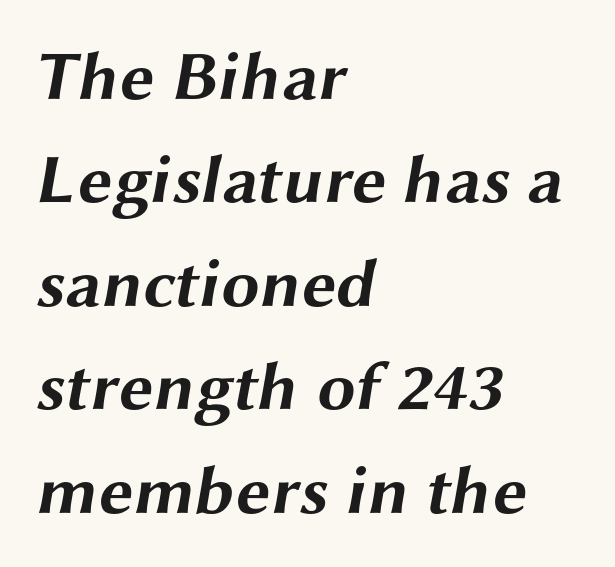
{"serif": "no", "bold": "yes", "weight": "bold", "width": "wide", "stroke_contrast": "medium", "x_height": "medium", "monospaced": "no", "underline": "no", "align": "left", "line_spacing": "normal", "line_spacing_ratio": 1.5, "letter_spacing": "normal", "letter_spacing_em": 0.0, "glyph_px": 69}
